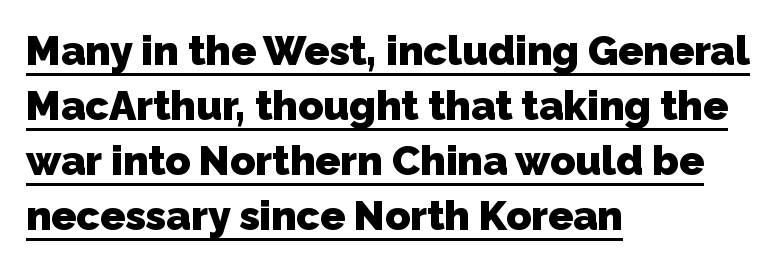
What stands out about the letter spacing? Nothing — it is the standard amount. Serif or sans? Sans — the stroke terminals are bare. Proportional: the letters do not fall into vertical columns. Caption: bold face, heavy strokes. Glance below the letters and you will spot a drawn line.
